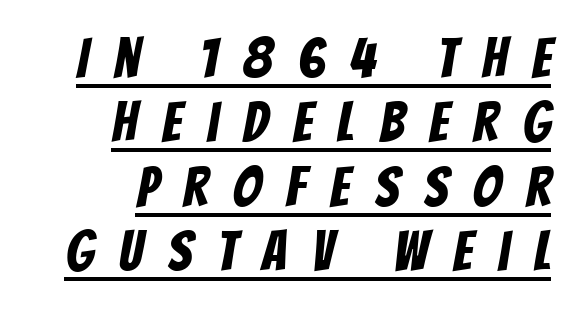
Q: Is the typeface a serif or a sans-serif typeface? A: Sans-serif.
Q: Is the text underlined? A: Yes.
Q: How is the paragraph aligned? A: Right-aligned.
Q: Is the spacing between letters normal or unusually wide? A: Unusually wide.
Q: Is the spacing between lines tight, normal or loose? A: Tight.
Q: Width (condensed, normal, or wide)? A: Condensed.
Q: Stroke contrast? A: Low.
Q: x-height? A: Large.
Q: Monospaced? A: No.
